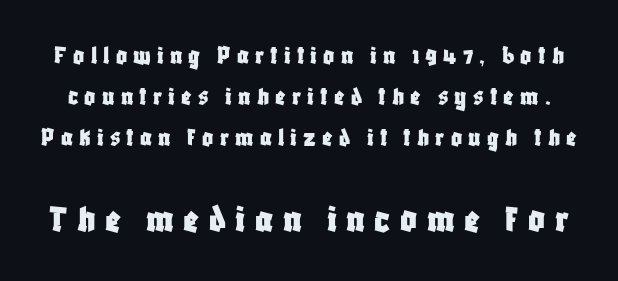
The image shows 41 px condensed sans-serif type, upright; set normal line spacing (1.51x), unusually wide letter spacing (+0.23 em), not underlined; the second (bottom) block is 1.52x larger; low stroke contrast and a large x-height.
